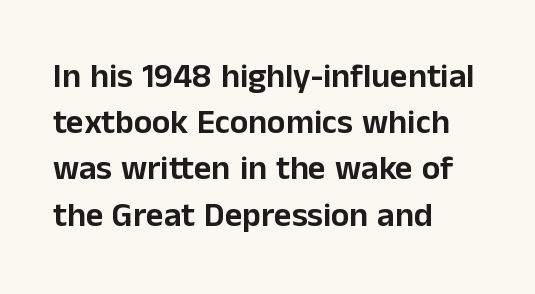
The lettering holds an erect, upright posture throughout. The space beneath each line is pristine and unruled. Regarding serifs, this sample does without them. These lines stack with their left ends in a neat column. The rendering uses natural spacing where letterforms have individual widths.
